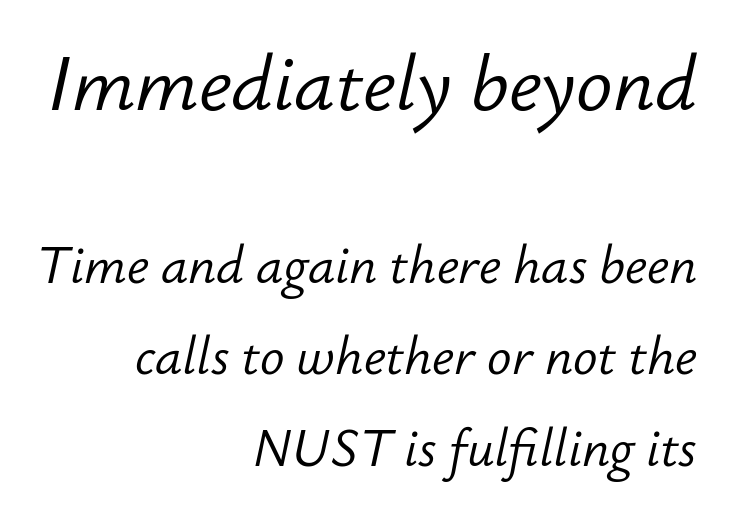
{"italic": "yes", "lean": "right", "slant_degrees": 12, "bold": "no", "weight": "light", "width": "normal", "stroke_contrast": "low", "x_height": "small", "monospaced": "no", "underline": "no", "align": "right", "line_spacing_ratio": 1.8, "letter_spacing": "normal", "letter_spacing_em": 0.0, "larger_block": "first", "size_ratio": 1.49, "glyph_px": 76}
